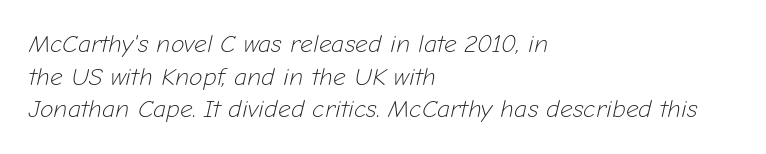
{"italic": "yes", "lean": "right", "slant_degrees": 12, "bold": "no", "underline": "no", "align": "left", "line_spacing": "normal", "line_spacing_ratio": 1.31, "letter_spacing": "normal", "letter_spacing_em": 0.0, "glyph_px": 25}
